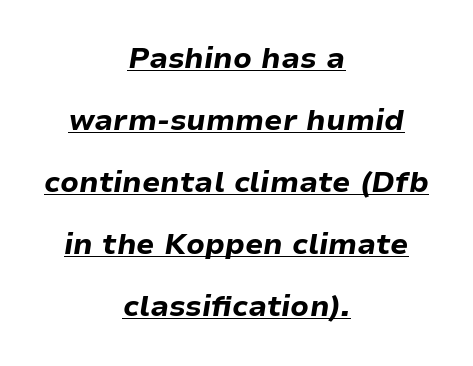
{"italic": "yes", "lean": "right", "slant_degrees": 9, "bold": "yes", "weight": "bold", "width": "normal", "stroke_contrast": "low", "x_height": "medium", "monospaced": "no", "underline": "yes", "align": "center", "line_spacing": "loose", "line_spacing_ratio": 2.14, "letter_spacing": "normal", "letter_spacing_em": 0.0, "glyph_px": 29}
